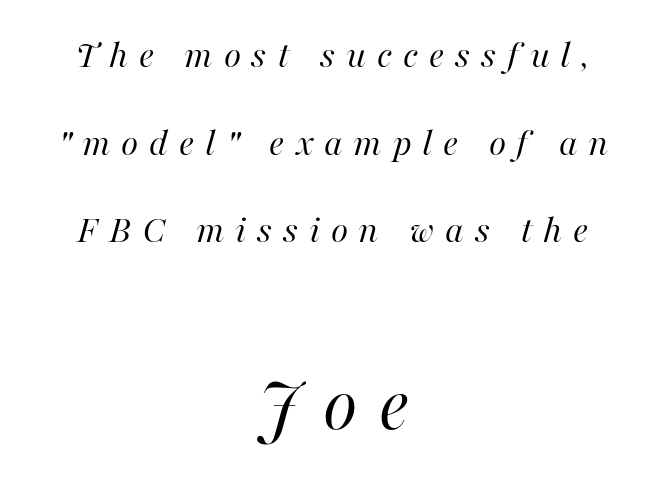
Q: Is the text bold? A: No.
Q: Is the text italic (slanted)? A: Yes, it leans right by about 16 degrees.
Q: Is the text underlined? A: No.
Q: How is the paragraph aligned? A: Centered.
Q: Is the spacing between letters normal or unusually wide? A: Unusually wide.
Q: Is the spacing between lines tight, normal or loose? A: Loose.
Q: Which block of text is set in a larger size, the first (top) or the second (bottom)? A: The second (bottom) one.
Q: Width (condensed, normal, or wide)? A: Normal.
Q: Stroke contrast? A: High.
Q: x-height? A: Medium.
Q: Monospaced? A: No.
